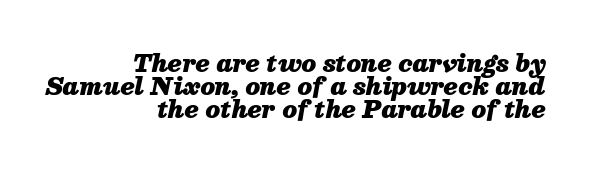
{"italic": "yes", "lean": "right", "slant_degrees": 13, "bold": "yes", "underline": "no", "align": "right", "line_spacing": "tight", "line_spacing_ratio": 1.01, "letter_spacing": "normal", "letter_spacing_em": 0.0, "glyph_px": 23}
